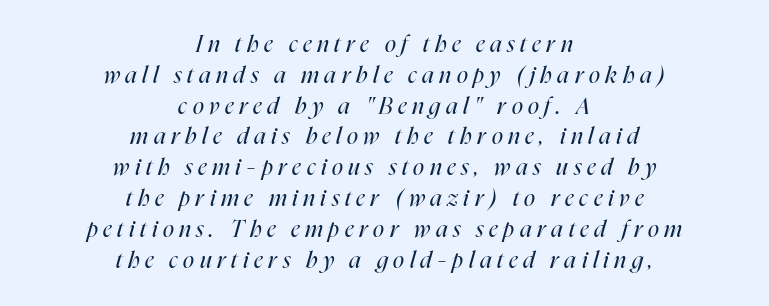
{"italic": "yes", "lean": "right", "slant_degrees": 16, "bold": "no", "underline": "no", "align": "center", "line_spacing": "normal", "line_spacing_ratio": 1.34, "letter_spacing": "wide", "letter_spacing_em": 0.24, "glyph_px": 23}
